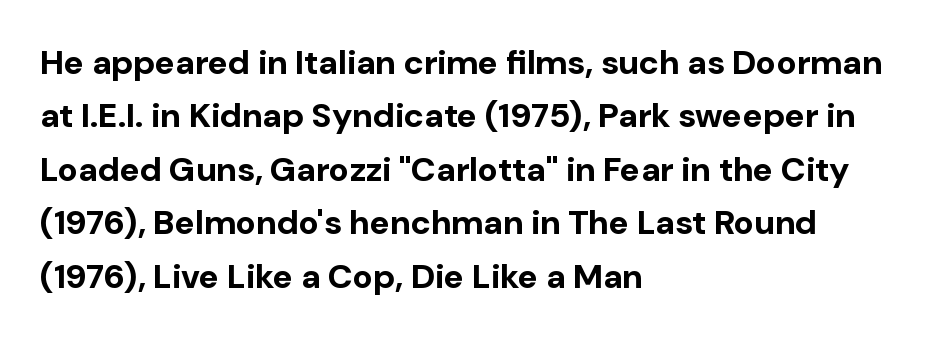
Q: Is the text bold? A: Yes.
Q: Is the text italic (slanted)? A: No, it is upright.
Q: Is the typeface a serif or a sans-serif typeface? A: Sans-serif.
Q: Is the text underlined? A: No.
Q: How is the paragraph aligned? A: Left-aligned.
Q: Is the spacing between letters normal or unusually wide? A: Normal.
Q: Is the spacing between lines tight, normal or loose? A: Normal.
Q: Width (condensed, normal, or wide)? A: Normal.
Q: Stroke contrast? A: Low.
Q: x-height? A: Medium.
Q: Monospaced? A: No.
